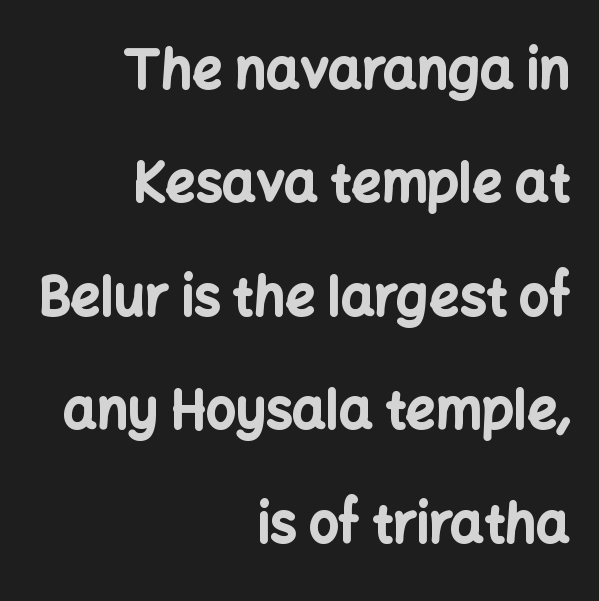
When letters stand straight like this, we call the style roman or upright. This is sans-serif lettering, the kind often seen on screens and signage. The typesetter chose a ragged-left arrangement here. The face used here is proportionally spaced, like ordinary book or web type.
